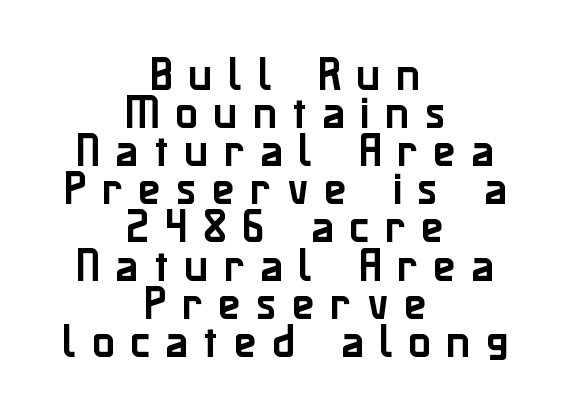
The image shows 37 px sans-serif type, upright; set centered, tight line spacing (1.03x), unusually wide letter spacing (+0.42 em), not underlined; low stroke contrast and a medium x-height.
